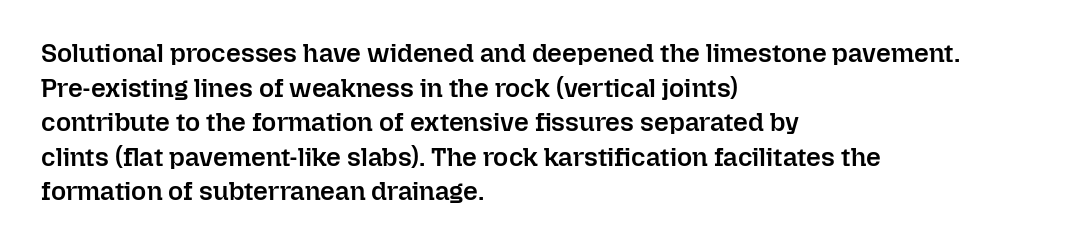
The glyphs have the mass of a demibold cut, below bold. Is the letter spacing exaggerated? No — it looks like the ordinary default. Which margin do the lines hug? The left one — the right edge is uneven. The rows are spaced the way most documents space them. Style check: upright. Has an underline been added? It has not.
